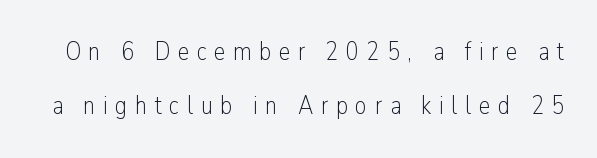
Q: Is the text bold? A: No.
Q: Is the text italic (slanted)? A: No, it is upright.
Q: Is the text underlined? A: No.
Q: Is the spacing between letters normal or unusually wide? A: Unusually wide.
Q: Is the spacing between lines tight, normal or loose? A: Loose.
